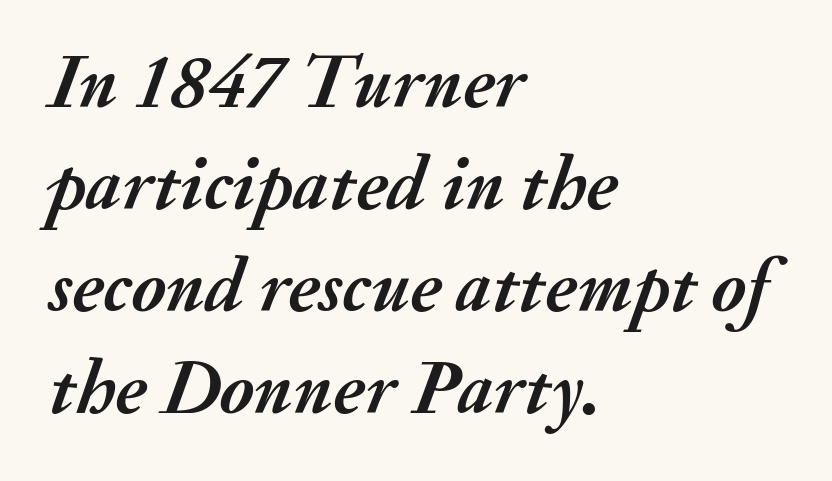
The image shows 76 px semibold type, italic (leaning right); set left-aligned, normal line spacing (1.34x), normal letter spacing, not underlined; medium stroke contrast and a small x-height.
